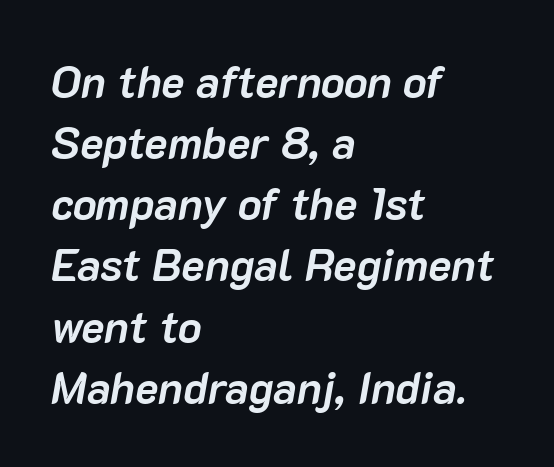
Where is the straight margin? On the left. Characters are canted at an angle relative to the baseline's perpendicular. Evenly set lines give the paragraph a standard silhouette. Is the type bold? Yes — the strokes are clearly thick and heavy.
